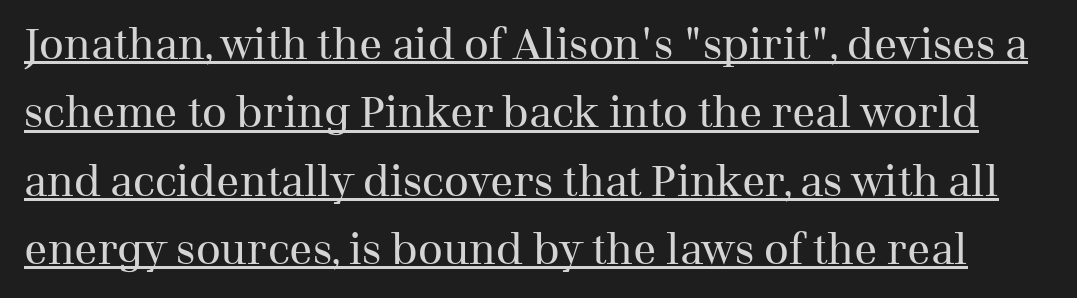
Q: Is the text bold? A: No.
Q: Is the text italic (slanted)? A: No, it is upright.
Q: Is the typeface a serif or a sans-serif typeface? A: Serif.
Q: Is the text underlined? A: Yes.
Q: Is the spacing between letters normal or unusually wide? A: Normal.
Q: Is the spacing between lines tight, normal or loose? A: Normal.
Q: Width (condensed, normal, or wide)? A: Normal.
Q: Stroke contrast? A: Medium.
Q: x-height? A: Medium.
Q: Monospaced? A: No.
